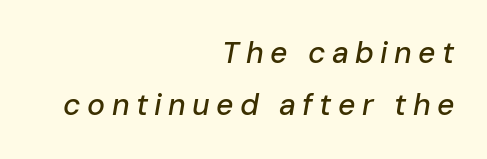
Designer's note — italics engaged. Is the block centered? No — it sits flush against the right margin. Note the varied advance widths — an 'i' is clearly narrower than an 'm'. The baseline area is clear. Observe the wide spacing: letters keep a clear distance from each other.
